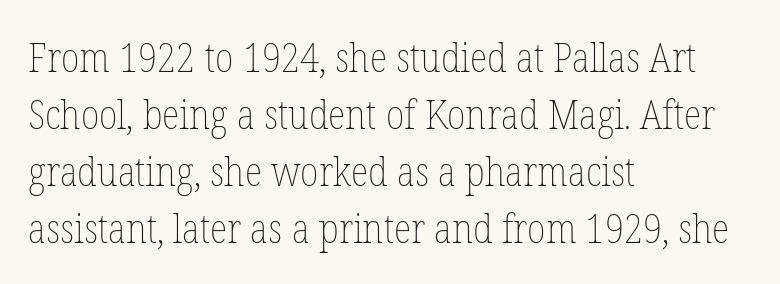
{"italic": "no", "bold": "no", "weight": "thin", "width": "condensed", "stroke_contrast": "low", "x_height": "medium", "monospaced": "no", "underline": "no", "align": "left", "line_spacing": "normal", "line_spacing_ratio": 1.39, "letter_spacing": "normal", "letter_spacing_em": 0.0, "glyph_px": 41}
